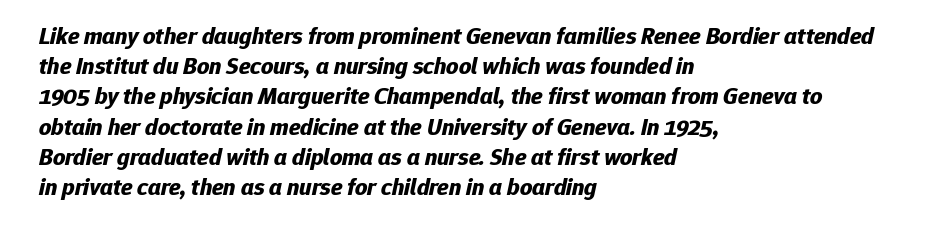
{"italic": "yes", "lean": "right", "slant_degrees": 12, "bold": "yes", "underline": "no", "align": "left", "line_spacing": "normal", "line_spacing_ratio": 1.26, "letter_spacing": "normal", "letter_spacing_em": 0.0, "glyph_px": 24}
